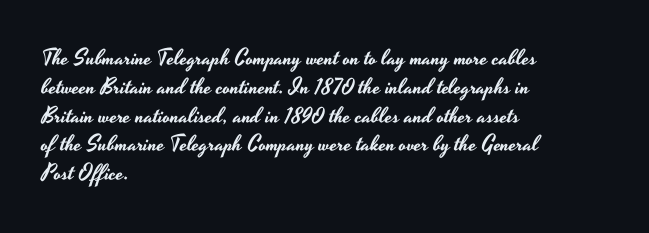
{"underline": "no", "align": "left", "line_spacing": "normal", "line_spacing_ratio": 1.31, "letter_spacing": "normal", "letter_spacing_em": 0.0, "glyph_px": 22}
